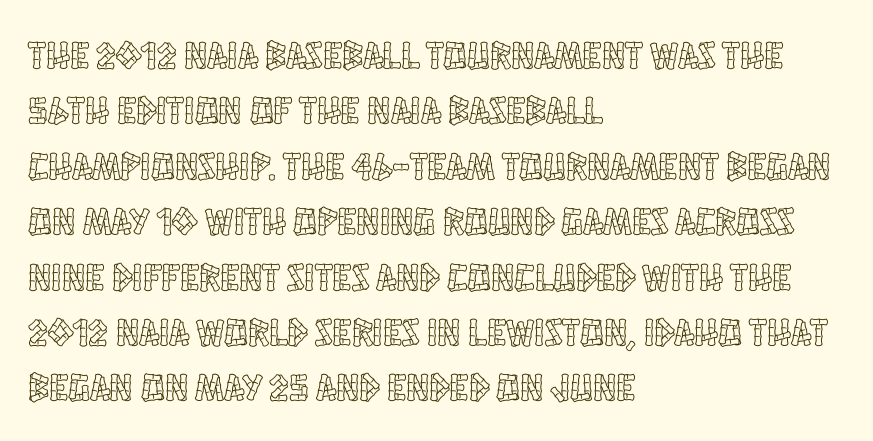
{"italic": "no", "width": "condensed", "x_height": "large", "monospaced": "no", "underline": "no", "align": "left", "line_spacing": "normal", "line_spacing_ratio": 1.42, "letter_spacing": "normal", "letter_spacing_em": 0.0, "glyph_px": 39}
